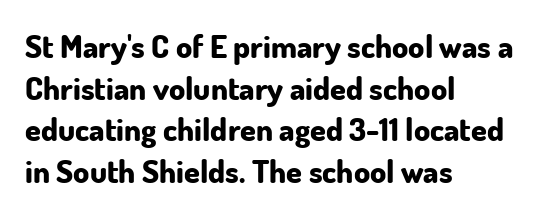
The line texture is even and compact thanks to regular tracking. Nope, no serifs anywhere on these letters. You could not count columns in this text — the font is proportionally spaced. Only glyphs here, with clear space below each row.
